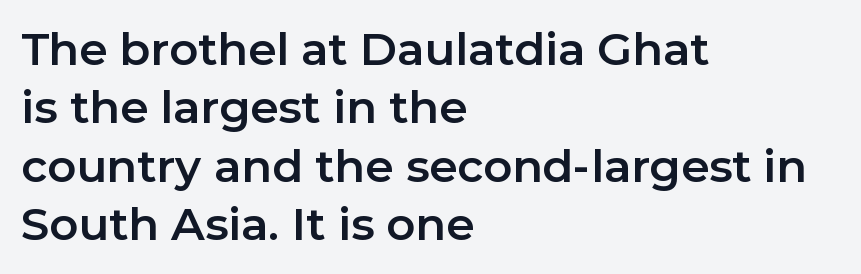
Q: Is the text italic (slanted)? A: No, it is upright.
Q: Is the typeface a serif or a sans-serif typeface? A: Sans-serif.
Q: Is the text underlined? A: No.
Q: How is the paragraph aligned? A: Left-aligned.
Q: Is the spacing between letters normal or unusually wide? A: Normal.
Q: Is the spacing between lines tight, normal or loose? A: Normal.
Q: Width (condensed, normal, or wide)? A: Normal.
Q: Stroke contrast? A: Low.
Q: x-height? A: Medium.
Q: Monospaced? A: No.
